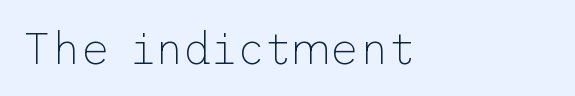
Q: Is the text bold? A: No.
Q: Is the text italic (slanted)? A: No, it is upright.
Q: Is the typeface a serif or a sans-serif typeface? A: Sans-serif.
Q: Is the text underlined? A: No.
Q: How is the paragraph aligned? A: Left-aligned.
Q: Is the spacing between letters normal or unusually wide? A: Normal.
Q: Width (condensed, normal, or wide)? A: Normal.
Q: Stroke contrast? A: Low.
Q: x-height? A: Medium.
